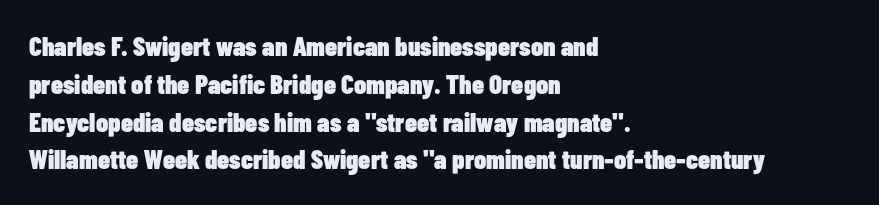
Line spacing here is normal. The baseline area is clear. This sample uses an upright cut, with every glyph sitting square on the baseline. These lines keep a tight, regular rhythm from letter to letter. Line beginnings align vertically; line endings do not.
